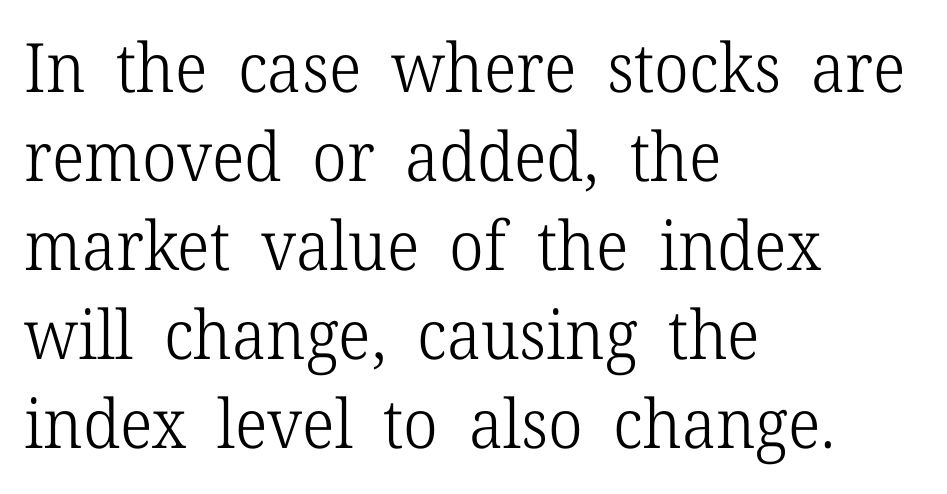
The image shows 68 px light serif type, upright; set left-aligned, normal line spacing (1.31x), normal letter spacing, not underlined; low stroke contrast and a medium x-height.
